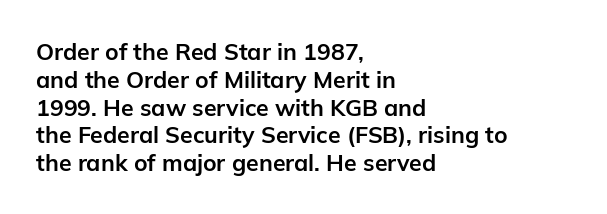
The image shows 23 px bold type, upright; set left-aligned, line spacing 1.21x, normal letter spacing, not underlined.
